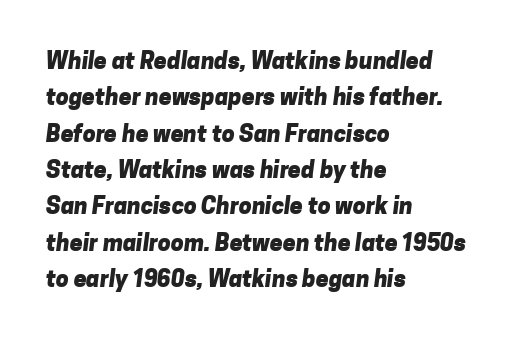
Q: Is the text bold? A: Yes.
Q: Is the text underlined? A: No.
Q: How is the paragraph aligned? A: Left-aligned.
Q: Is the spacing between letters normal or unusually wide? A: Normal.
Q: Is the spacing between lines tight, normal or loose? A: Normal.
